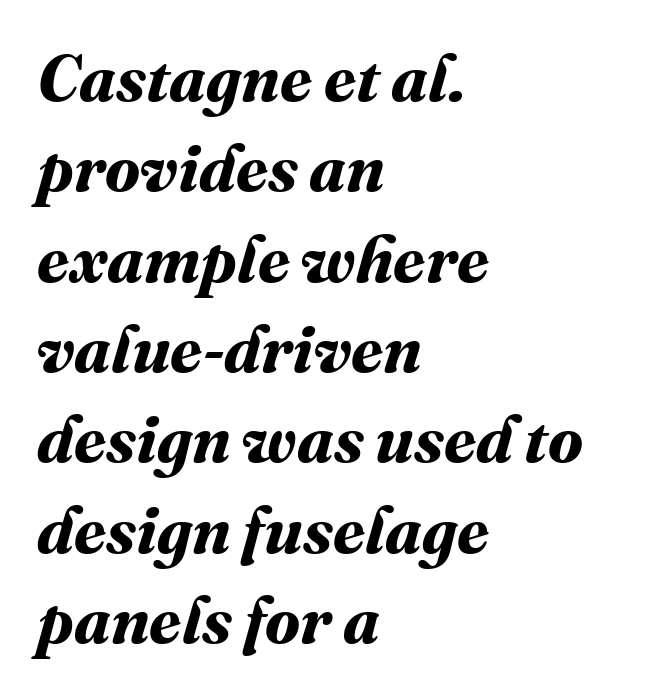
Q: Is the text bold? A: Yes.
Q: Is the text underlined? A: No.
Q: How is the paragraph aligned? A: Left-aligned.
Q: Is the spacing between letters normal or unusually wide? A: Normal.
Q: Is the spacing between lines tight, normal or loose? A: Normal.
Q: Width (condensed, normal, or wide)? A: Normal.
Q: Stroke contrast? A: Medium.
Q: x-height? A: Medium.
Q: Monospaced? A: No.
